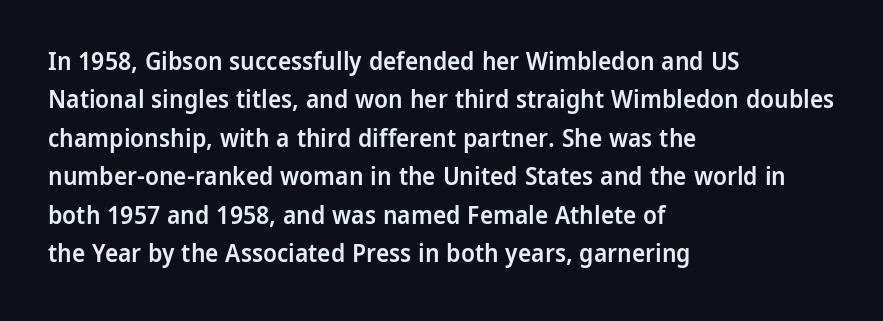
Q: Is the text bold? A: Semi-bold.
Q: Is the text italic (slanted)? A: No, it is upright.
Q: Is the text underlined? A: No.
Q: How is the paragraph aligned? A: Left-aligned.
Q: Is the spacing between letters normal or unusually wide? A: Normal.
Q: Is the spacing between lines tight, normal or loose? A: Normal.
